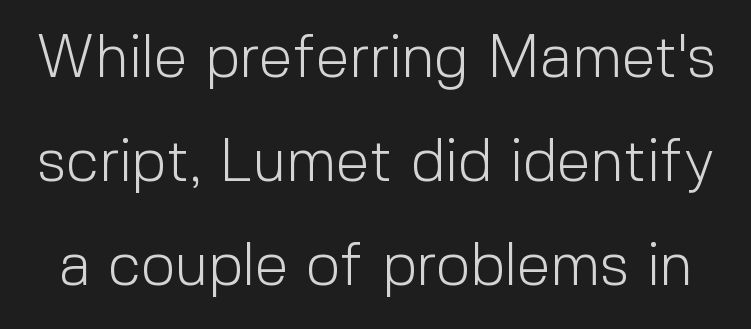
Check the space under the baseline: it is left empty. This is not heavy type; no bold has been used. A typesetter would call this zero additional tracking. The axis of the letterforms is exactly vertical. Looks like regular typesetting: each glyph gets only the width it needs.
